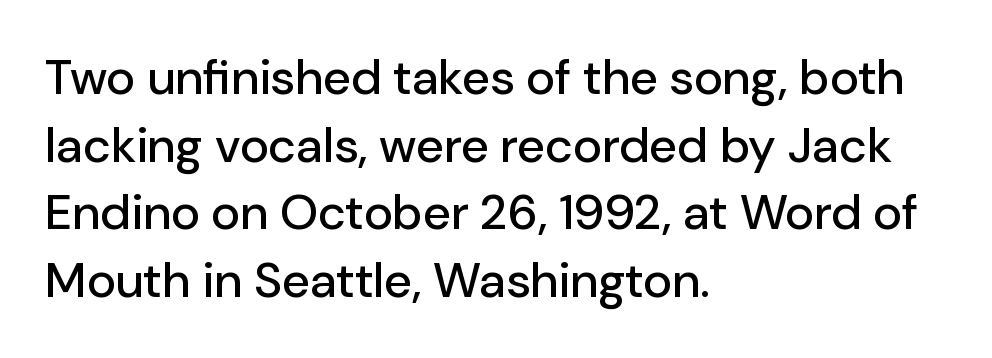
The image shows 49 px sans-serif type, upright; set left-aligned, normal line spacing (1.38x), normal letter spacing, not underlined; low stroke contrast and a medium x-height.
